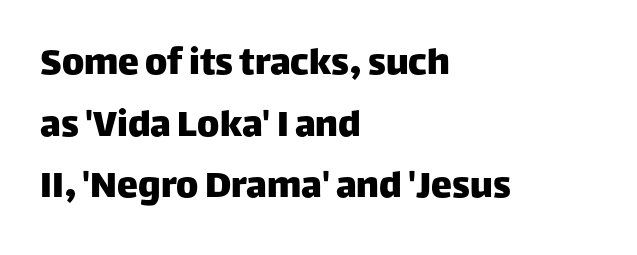
Q: Is the text italic (slanted)? A: No, it is upright.
Q: Is the typeface a serif or a sans-serif typeface? A: Sans-serif.
Q: Is the text underlined? A: No.
Q: How is the paragraph aligned? A: Left-aligned.
Q: Is the spacing between letters normal or unusually wide? A: Normal.
Q: Is the spacing between lines tight, normal or loose? A: Normal.
Q: Width (condensed, normal, or wide)? A: Normal.
Q: Stroke contrast? A: Low.
Q: x-height? A: Large.
Q: Monospaced? A: No.
